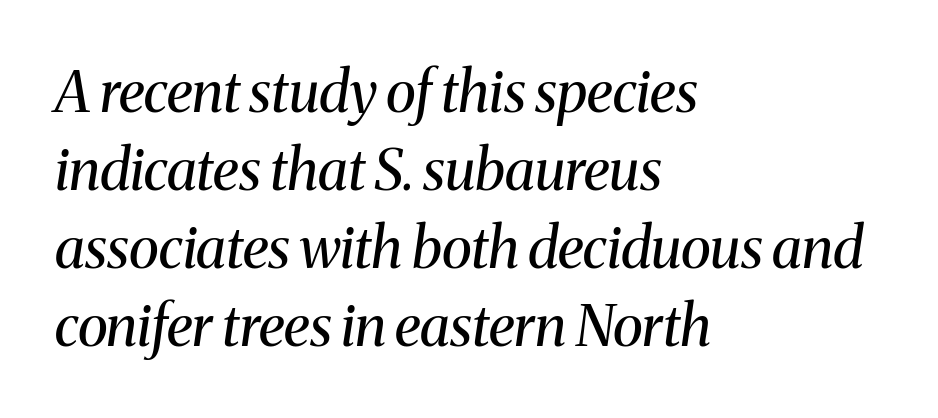
The image shows 57 px regular-weight serif type, italic (leaning right); set left-aligned, normal line spacing (1.37x), normal letter spacing, not underlined; medium stroke contrast and a medium x-height.
